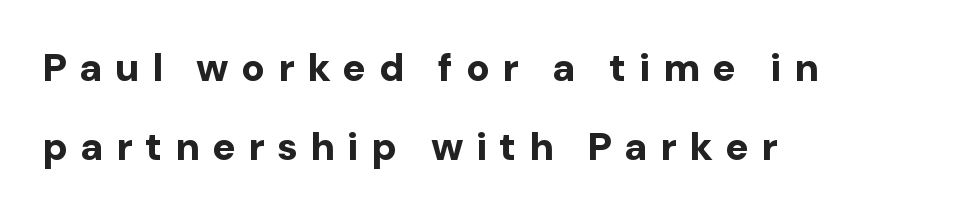
Q: Is the text bold? A: Yes.
Q: Is the text italic (slanted)? A: No, it is upright.
Q: Is the typeface a serif or a sans-serif typeface? A: Sans-serif.
Q: Is the text underlined? A: No.
Q: How is the paragraph aligned? A: Left-aligned.
Q: Is the spacing between letters normal or unusually wide? A: Unusually wide.
Q: Is the spacing between lines tight, normal or loose? A: Loose.
Q: Width (condensed, normal, or wide)? A: Normal.
Q: Stroke contrast? A: Low.
Q: x-height? A: Medium.
Q: Monospaced? A: No.
